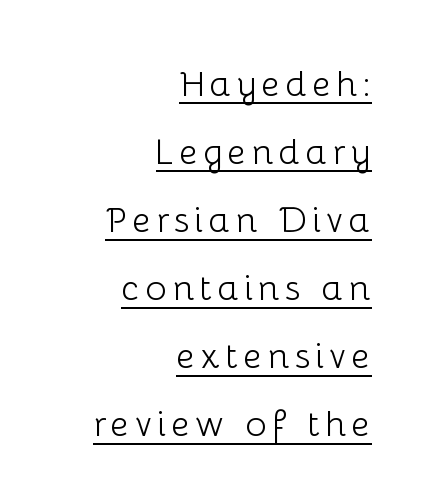
{"serif": "no", "italic": "no", "bold": "no", "weight": "light", "width": "normal", "stroke_contrast": "low", "x_height": "medium", "monospaced": "no", "underline": "yes", "align": "right", "line_spacing_ratio": 1.89, "glyph_px": 36}
